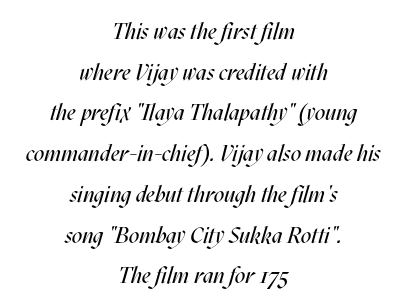
The image shows 23 px text type, italic (leaning right); set centered, line spacing 1.77x, normal letter spacing, not underlined.
